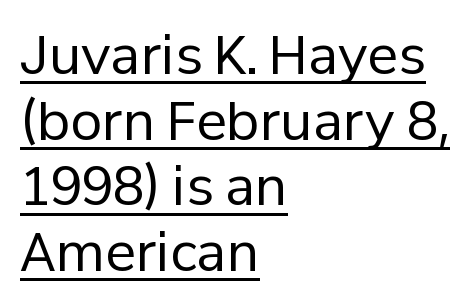
Q: Is the text bold? A: No.
Q: Is the text italic (slanted)? A: No, it is upright.
Q: Is the typeface a serif or a sans-serif typeface? A: Sans-serif.
Q: Is the text underlined? A: Yes.
Q: How is the paragraph aligned? A: Left-aligned.
Q: Is the spacing between letters normal or unusually wide? A: Normal.
Q: Is the spacing between lines tight, normal or loose? A: Normal.
Q: Width (condensed, normal, or wide)? A: Normal.
Q: Stroke contrast? A: Low.
Q: x-height? A: Medium.
Q: Monospaced? A: No.
